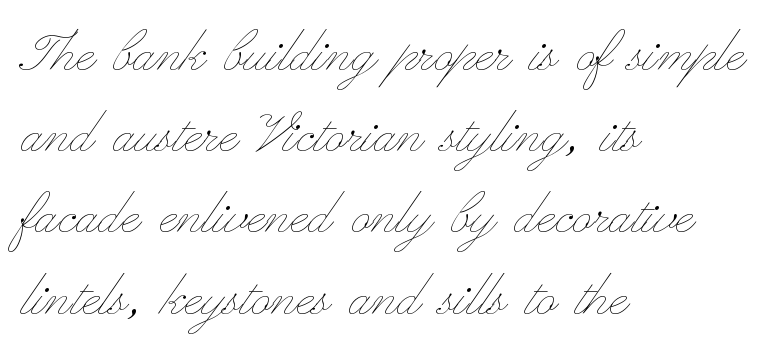
Q: Is the text bold? A: No.
Q: Is the text italic (slanted)? A: Yes.
Q: Is the text underlined? A: No.
Q: How is the paragraph aligned? A: Left-aligned.
Q: Is the spacing between letters normal or unusually wide? A: Normal.
Q: Width (condensed, normal, or wide)? A: Wide.
Q: Stroke contrast? A: Low.
Q: x-height? A: Small.
Q: Monospaced? A: No.
